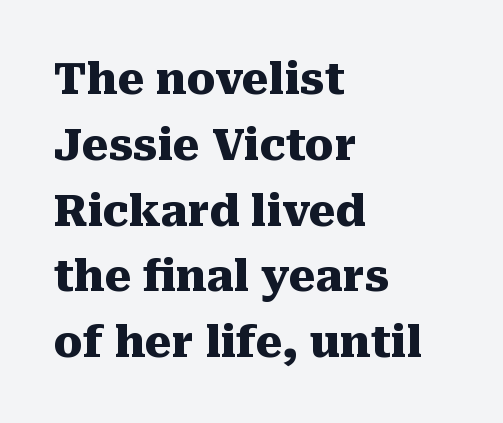
Q: Is the text bold? A: Yes.
Q: Is the text italic (slanted)? A: No, it is upright.
Q: Is the typeface a serif or a sans-serif typeface? A: Serif.
Q: Is the text underlined? A: No.
Q: How is the paragraph aligned? A: Left-aligned.
Q: Is the spacing between letters normal or unusually wide? A: Normal.
Q: Is the spacing between lines tight, normal or loose? A: Normal.
Q: Width (condensed, normal, or wide)? A: Normal.
Q: Stroke contrast? A: Medium.
Q: x-height? A: Medium.
Q: Monospaced? A: No.
